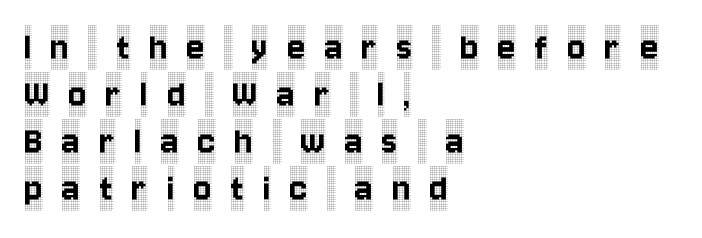
Inter-character spacing is expanded well beyond the font's built-in metrics. This is serif lettering, the kind often seen in printed books. Nobody drew a line under any word here. Looks like regular typesetting: each glyph gets only the width it needs. The typography opts for an upright posture over an oblique one. Vertical spacing — tight.
